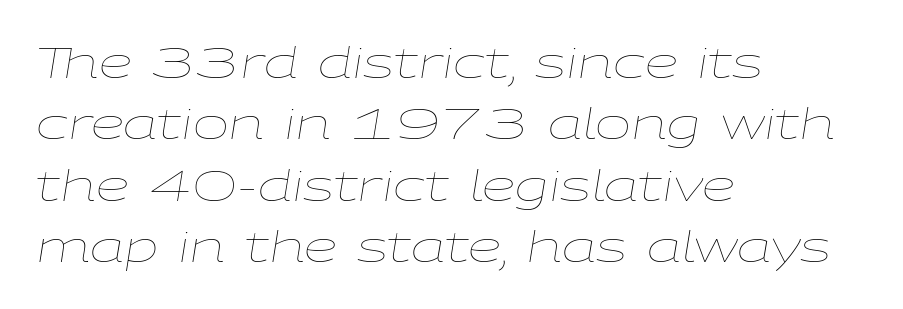
The image shows 43 px thin, wide type, italic (leaning right); set left-aligned, normal line spacing (1.43x), normal letter spacing, not underlined; low stroke contrast and a medium x-height.
